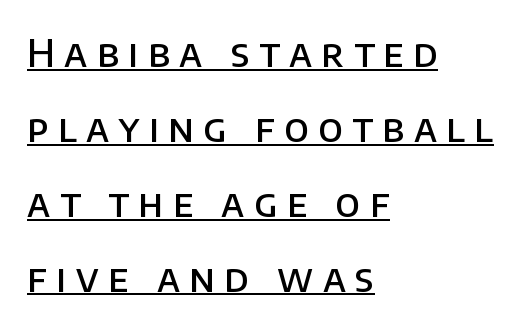
Q: Is the text bold? A: Semi-bold.
Q: Is the text italic (slanted)? A: No, it is upright.
Q: Is the typeface a serif or a sans-serif typeface? A: Sans-serif.
Q: Is the text underlined? A: Yes.
Q: How is the paragraph aligned? A: Left-aligned.
Q: Is the spacing between letters normal or unusually wide? A: Unusually wide.
Q: Is the spacing between lines tight, normal or loose? A: Loose.
Q: Width (condensed, normal, or wide)? A: Normal.
Q: Stroke contrast? A: Low.
Q: x-height? A: Large.
Q: Monospaced? A: No.
